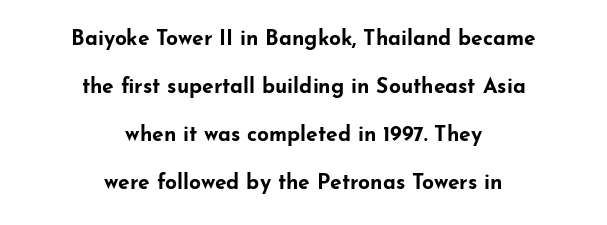
The image shows 21 px bold type, upright; set centered, loose line spacing (2.29x), normal letter spacing, not underlined.
